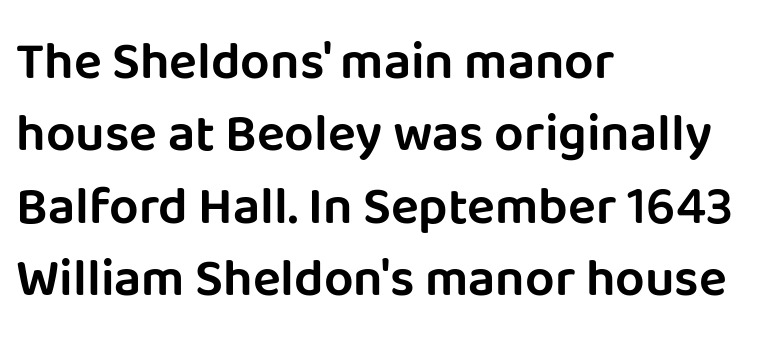
{"serif": "no", "italic": "no", "width": "normal", "stroke_contrast": "low", "x_height": "large", "monospaced": "no", "underline": "no", "align": "left", "line_spacing": "normal", "line_spacing_ratio": 1.39, "letter_spacing": "normal", "letter_spacing_em": 0.0, "glyph_px": 52}
